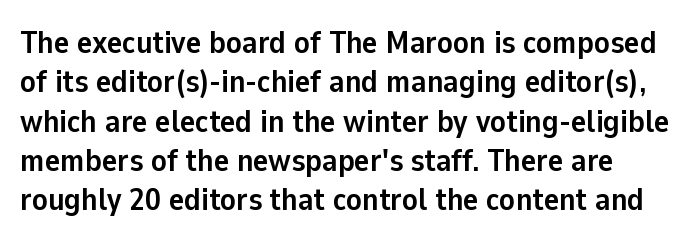
{"serif": "no", "italic": "no", "bold": "yes", "weight": "semibold", "width": "normal", "stroke_contrast": "low", "x_height": "medium", "monospaced": "no", "underline": "no", "line_spacing_ratio": 1.23, "letter_spacing": "normal", "letter_spacing_em": 0.0, "glyph_px": 32}
